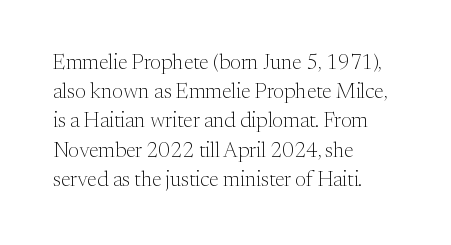
The image shows 21 px text type, upright; set left-aligned, normal line spacing (1.39x), normal letter spacing, not underlined.
